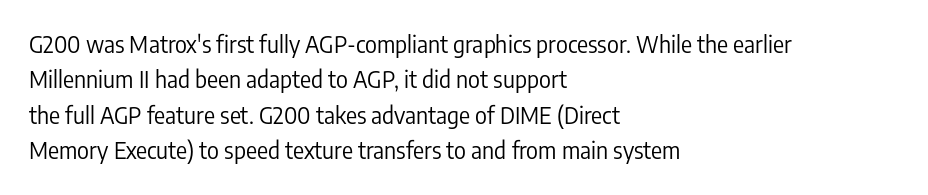
{"italic": "no", "bold": "no", "underline": "no", "align": "left", "line_spacing": "normal", "line_spacing_ratio": 1.54, "letter_spacing": "normal", "letter_spacing_em": 0.0, "glyph_px": 23}
